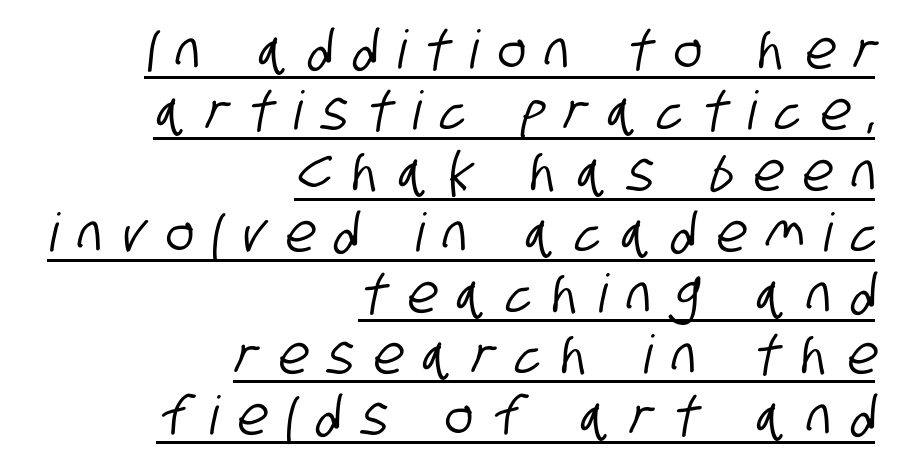
Casual observation: everything's shoved over to the right. Is there an underline? Yes — a line sits under the letters. Think of a printed novel: that variable character pitch is what you see here. The lines are packed closely together with very little leading. The tracking reads as deliberately expanded to a designer's eye.
